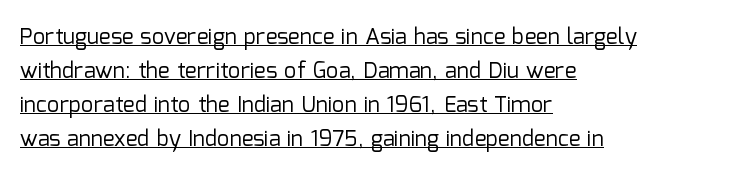
Q: Is the text bold? A: No.
Q: Is the text italic (slanted)? A: No, it is upright.
Q: Is the text underlined? A: Yes.
Q: How is the paragraph aligned? A: Left-aligned.
Q: Is the spacing between letters normal or unusually wide? A: Normal.
Q: Is the spacing between lines tight, normal or loose? A: Normal.
